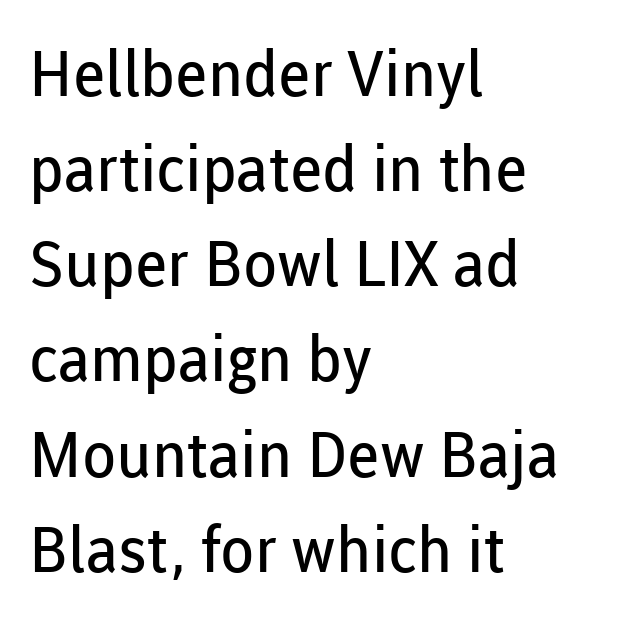
Q: Is the text bold? A: No.
Q: Is the text italic (slanted)? A: No, it is upright.
Q: Is the typeface a serif or a sans-serif typeface? A: Sans-serif.
Q: Is the text underlined? A: No.
Q: How is the paragraph aligned? A: Left-aligned.
Q: Is the spacing between letters normal or unusually wide? A: Normal.
Q: Is the spacing between lines tight, normal or loose? A: Normal.
Q: Width (condensed, normal, or wide)? A: Normal.
Q: Stroke contrast? A: Low.
Q: x-height? A: Medium.
Q: Monospaced? A: No.
